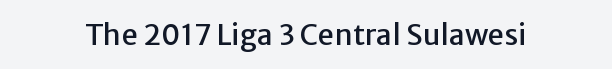
{"serif": "no", "italic": "no", "width": "normal", "stroke_contrast": "low", "x_height": "medium", "monospaced": "no", "underline": "no", "letter_spacing": "normal", "letter_spacing_em": 0.0, "glyph_px": 29}
